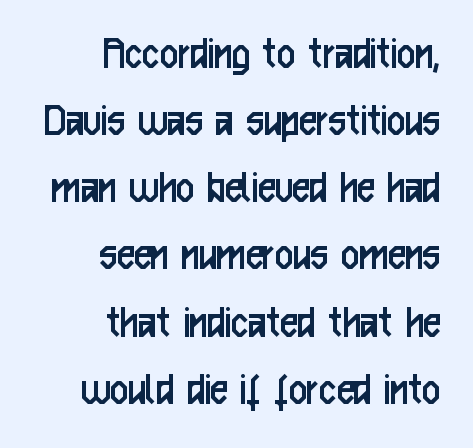
Words float on clear page, feet unadorned. All the whitespace from short lines collects on the left. The letterforms sit at book weight or below. Character widths vary here, with narrow letters taking less room than wide ones. No extra tracking has been applied to these lines. Interline gaps are of average width in this sample.
